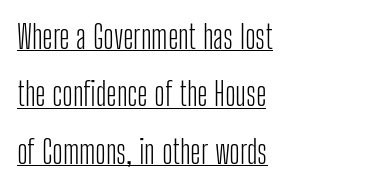
Q: Is the text bold? A: No.
Q: Is the text italic (slanted)? A: No, it is upright.
Q: Is the typeface a serif or a sans-serif typeface? A: Sans-serif.
Q: Is the text underlined? A: Yes.
Q: How is the paragraph aligned? A: Left-aligned.
Q: Is the spacing between letters normal or unusually wide? A: Normal.
Q: Width (condensed, normal, or wide)? A: Condensed.
Q: Stroke contrast? A: Low.
Q: x-height? A: Medium.
Q: Monospaced? A: No.
